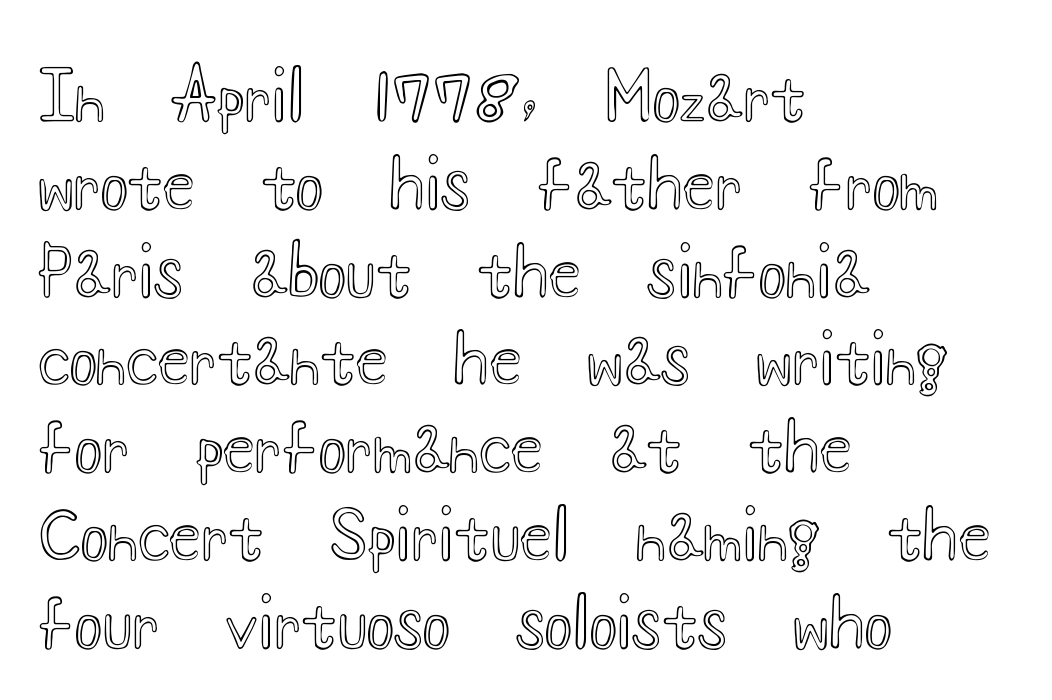
{"italic": "no", "width": "wide", "x_height": "small", "monospaced": "no", "underline": "no", "align": "left", "line_spacing": "normal", "line_spacing_ratio": 1.33, "letter_spacing": "normal", "letter_spacing_em": 0.0, "glyph_px": 66}
